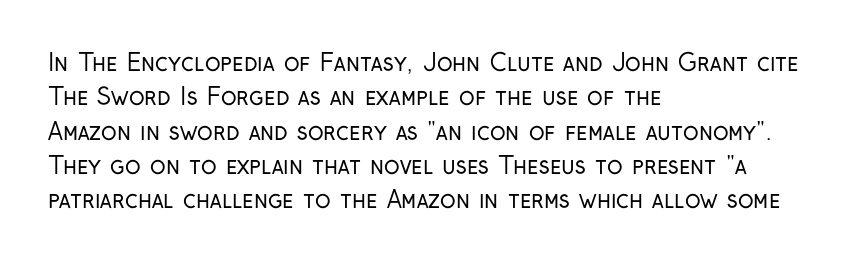
The vertical gap from one line to the next is medium. These lines were composed using upright roman letters. Horizontal alignment here is leftward, the default for most running prose. The gaps between neighbouring characters are ordinary and unremarkable. Weight: regular or lighter.
